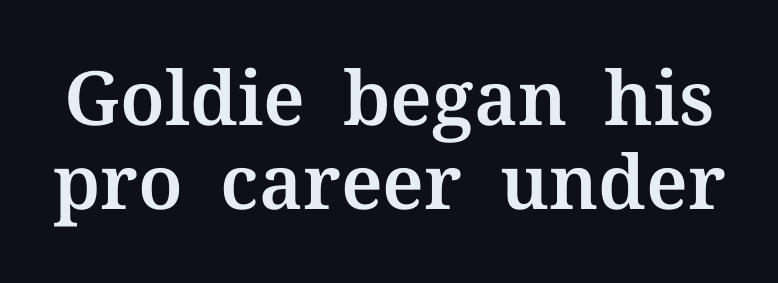
{"serif": "yes", "italic": "no", "width": "normal", "stroke_contrast": "medium", "x_height": "medium", "monospaced": "no", "underline": "no", "line_spacing": "tight", "line_spacing_ratio": 1.12, "letter_spacing": "normal", "letter_spacing_em": 0.0, "glyph_px": 75}
